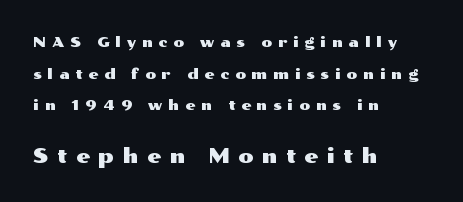
Which margin do the lines hug? The left one — the right edge is uneven. The rendering uses a large line-height, opening up the rows. The second block has been scaled up relative to the first. Any mark beneath the type? The region is blank. Upright lettering throughout. Caption: expanded tracking, letters set apart.
